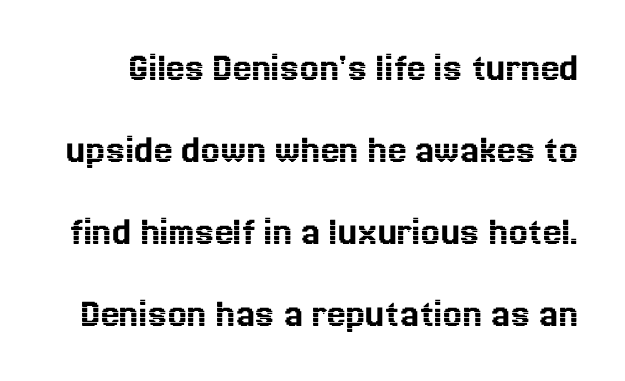
{"italic": "no", "width": "normal", "x_height": "medium", "monospaced": "no", "underline": "no", "line_spacing": "loose", "line_spacing_ratio": 1.95, "letter_spacing": "normal", "letter_spacing_em": 0.0, "glyph_px": 42}
